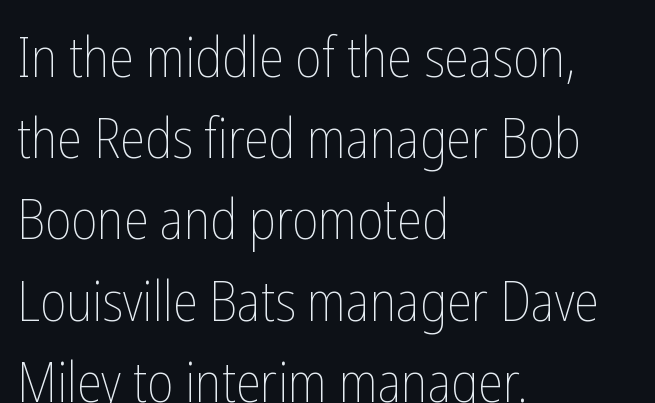
Q: Is the text bold? A: No.
Q: Is the text italic (slanted)? A: No, it is upright.
Q: Is the text underlined? A: No.
Q: How is the paragraph aligned? A: Left-aligned.
Q: Is the spacing between letters normal or unusually wide? A: Normal.
Q: Is the spacing between lines tight, normal or loose? A: Normal.
Q: Width (condensed, normal, or wide)? A: Condensed.
Q: Stroke contrast? A: Low.
Q: x-height? A: Medium.
Q: Monospaced? A: No.
